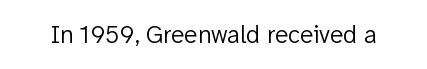
The rendering keeps characters at their native spacing. The font sits on the lighter half of the weight spectrum, regular included. Quick note: underline off. Is there any slant? The stems are plumb.
